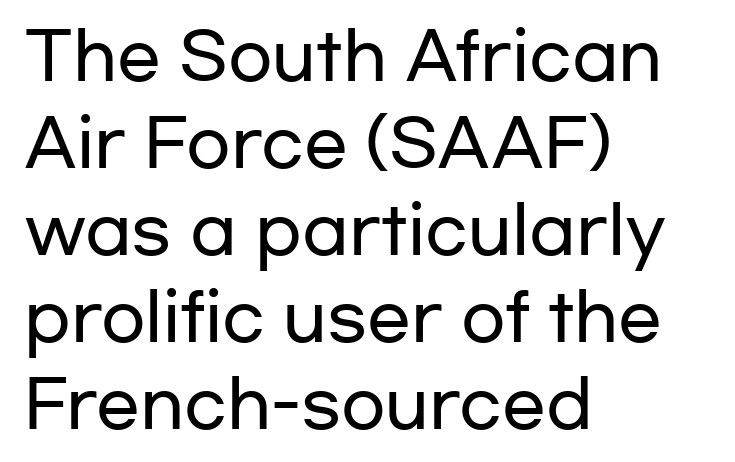
The rag falls on the right side of this text block. The line-height multiplier appears to be the usual default. Inter-character spacing is left at the font's built-in metrics. Spacing verdict: proportional, widths tailored to each character.
